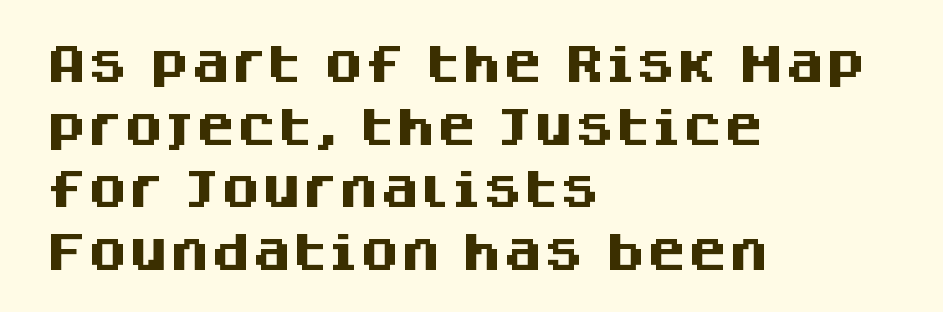
The image shows 41 px heavy sans-serif type, upright; set left-aligned, normal line spacing (1.53x), normal letter spacing, not underlined; medium stroke contrast and a large x-height.
